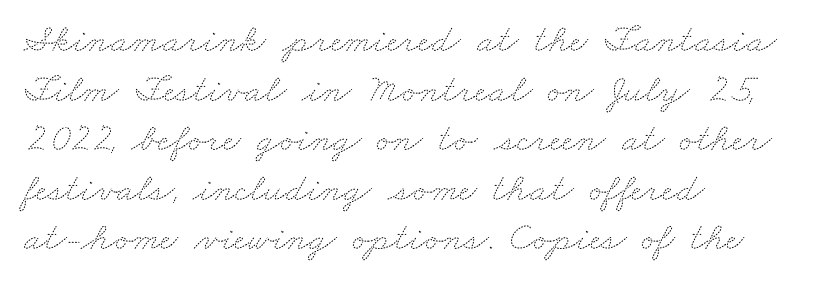
Q: Is the text bold? A: No.
Q: Is the text underlined? A: No.
Q: How is the paragraph aligned? A: Left-aligned.
Q: Is the spacing between letters normal or unusually wide? A: Normal.
Q: Width (condensed, normal, or wide)? A: Wide.
Q: Stroke contrast? A: Medium.
Q: x-height? A: Small.
Q: Monospaced? A: No.
